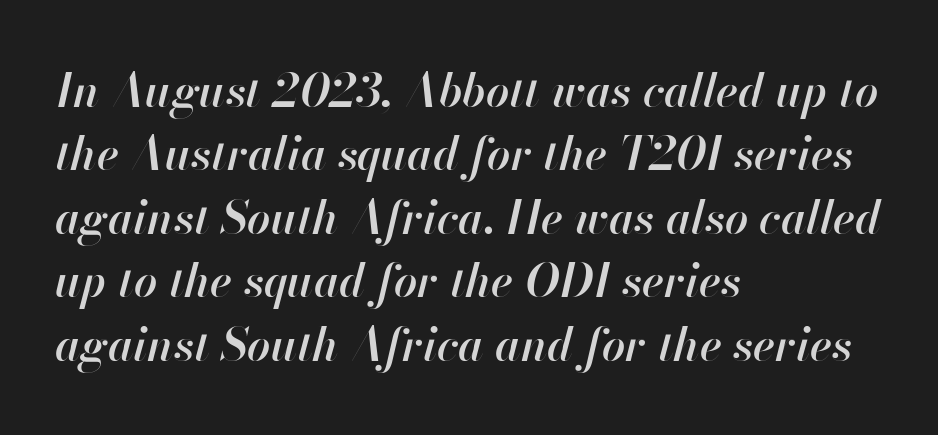
The gap between lines stays unmarked. Compared with typical body copy, the letter spacing here is the same. Looking at the ascenders, they clearly lean. The lines sit at an ordinary, default distance from one another. Weight check: semibold — heavier than regular, not quite bold.
